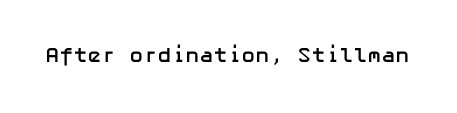
{"italic": "no", "bold": "yes", "underline": "no", "letter_spacing": "normal", "letter_spacing_em": 0.0, "glyph_px": 21}
